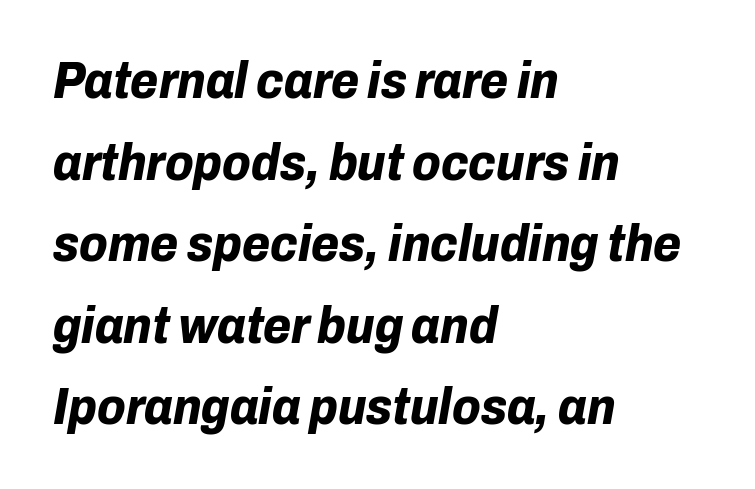
Summary of vertical rhythm: regular, with standard interline spacing. This is heavy type, rendered in bold. Letter spacing: default. Where is the straight margin? On the left. An italicized treatment has been applied to the whole sample. Underline: absent.
